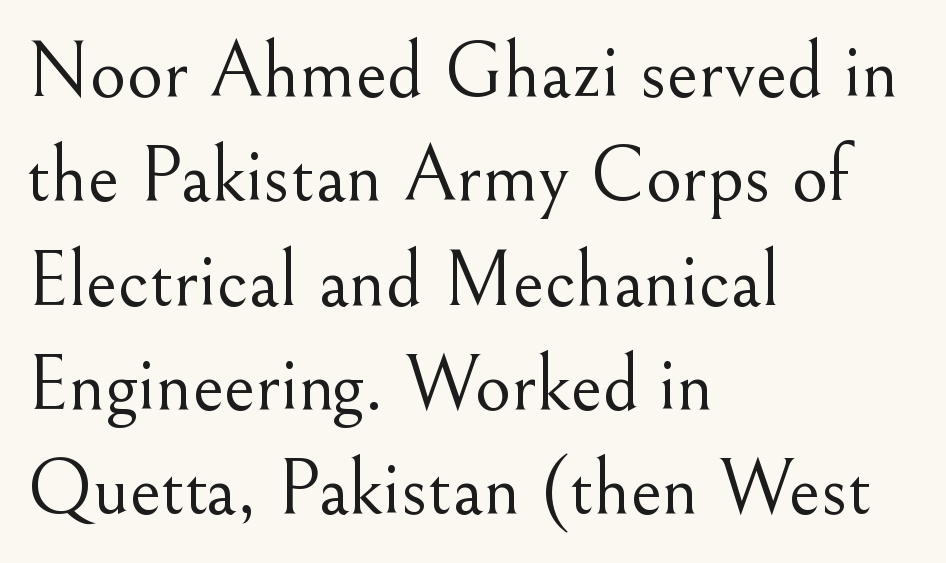
The passage shown is not bold in any degree. The passage shown is typed in a proportional face where columns would drift. Leading matches the norm, producing a regular column. The rendering shows small feet on the letterforms — a serif design.
